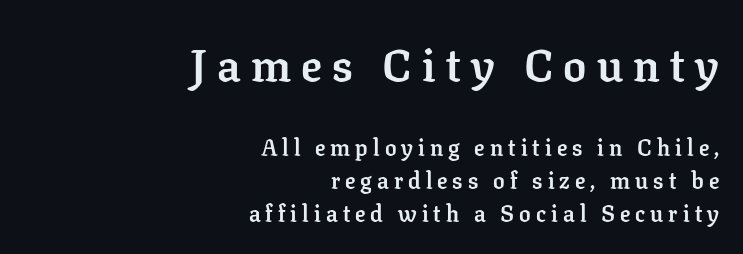
{"serif": "yes", "italic": "no", "bold": "yes", "weight": "semibold", "width": "normal", "stroke_contrast": "low", "x_height": "medium", "monospaced": "no", "underline": "no", "align": "right", "line_spacing": "normal", "line_spacing_ratio": 1.44, "letter_spacing": "wide", "letter_spacing_em": 0.22, "larger_block": "first", "size_ratio": 2.0, "glyph_px": 46}
